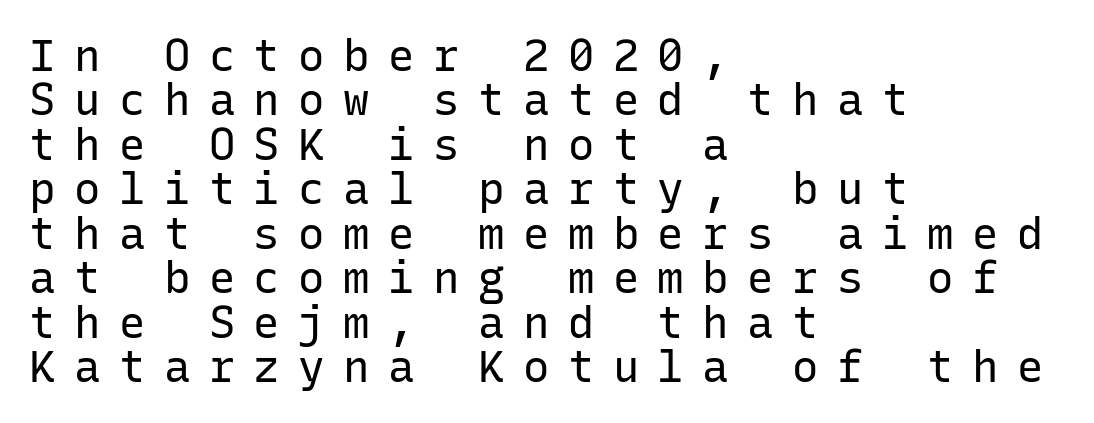
The image shows 44 px regular-weight sans-serif type, upright, monospaced; set left-aligned, tight line spacing (1.01x), unusually wide letter spacing (+0.42 em), not underlined; low stroke contrast and a medium x-height.
